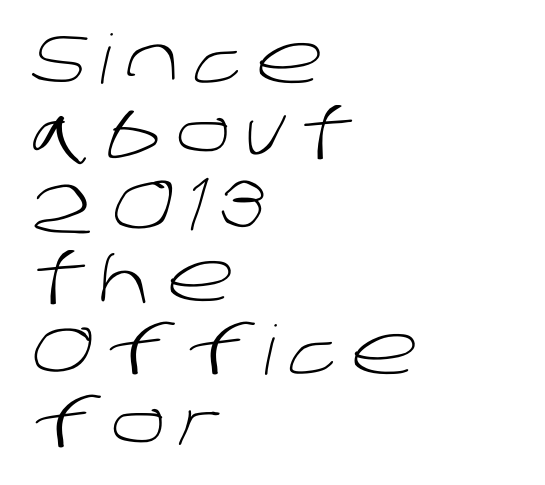
Q: Is the text bold? A: No.
Q: Is the typeface a serif or a sans-serif typeface? A: Sans-serif.
Q: Is the text underlined? A: No.
Q: How is the paragraph aligned? A: Left-aligned.
Q: Is the spacing between letters normal or unusually wide? A: Unusually wide.
Q: Is the spacing between lines tight, normal or loose? A: Tight.
Q: Width (condensed, normal, or wide)? A: Normal.
Q: Stroke contrast? A: Low.
Q: x-height? A: Large.
Q: Monospaced? A: No.
